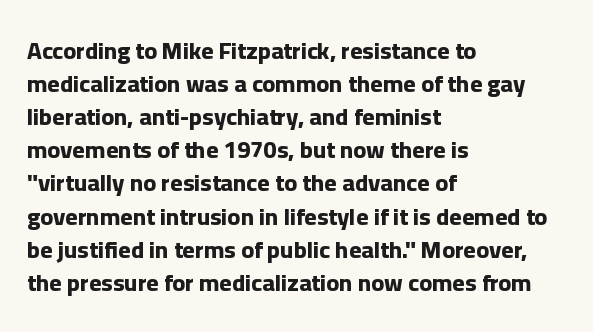
The image shows 24 px bold type, upright; set left-aligned, normal line spacing (1.38x), normal letter spacing, not underlined.
